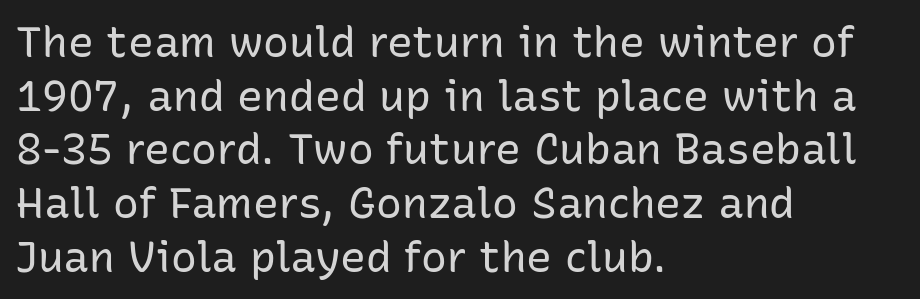
{"serif": "no", "italic": "no", "bold": "no", "weight": "regular", "width": "normal", "stroke_contrast": "low", "x_height": "medium", "monospaced": "no", "underline": "no", "align": "left", "line_spacing": "normal", "line_spacing_ratio": 1.25, "letter_spacing": "normal", "letter_spacing_em": 0.0, "glyph_px": 43}
